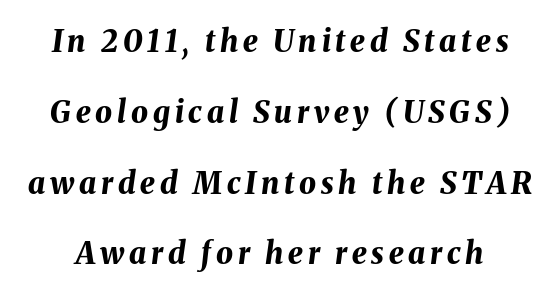
The image shows 30 px bold type, italic (leaning right); set loose line spacing (2.36x), not underlined; medium stroke contrast and a medium x-height.
